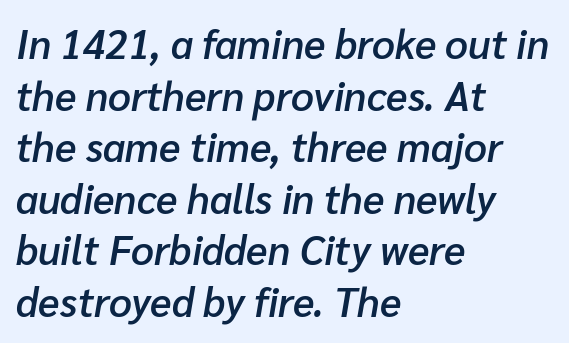
The image shows 40 px semibold type, italic (leaning right); set left-aligned, normal line spacing (1.29x), normal letter spacing, not underlined; low stroke contrast and a medium x-height.
